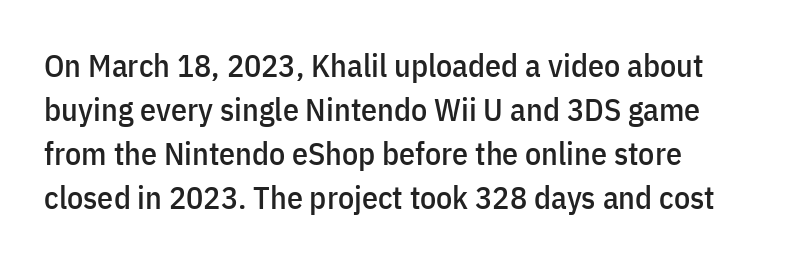
The image shows 32 px condensed sans-serif type, upright; set normal line spacing (1.37x), normal letter spacing, not underlined; low stroke contrast and a medium x-height.
